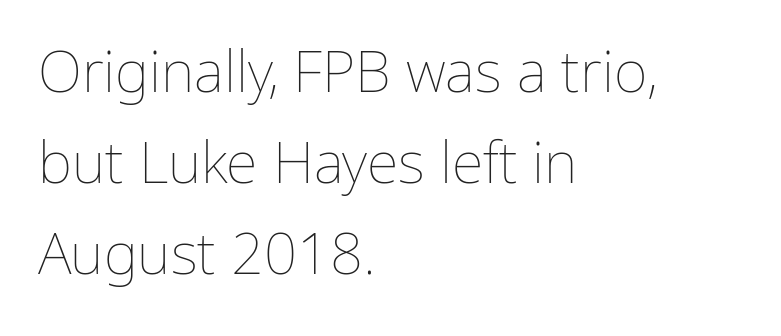
The space directly below the letters is spotless. Look at the tracking — it's just the regular setting, nothing added. Character widths vary here, with narrow letters taking less room than wide ones. Each new line begins a customary step beneath the previous one. Tall strokes in this sample are plumb rather than angled.
